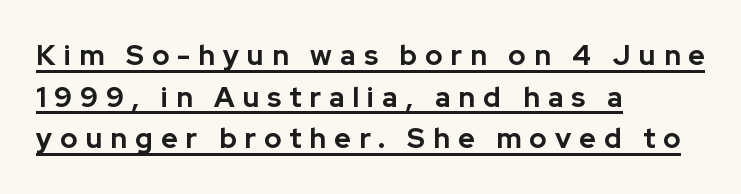
Observe the wide spacing: letters keep a clear distance from each other. The line-height multiplier appears to be the usual default. The passage shown is underscored from start to finish. Here the designer chose a conventional face with non-uniform glyph widths.
